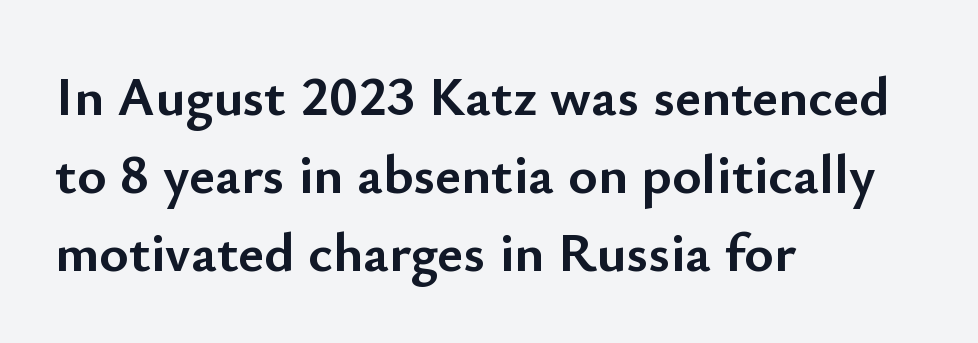
The baseline area is clear. The letters advance in unequal steps, a hallmark of proportional type. Caption: bold face, heavy strokes. Every stem runs plumb, perpendicular to the baseline. The type is set solid horizontally, with unmodified tracking.
